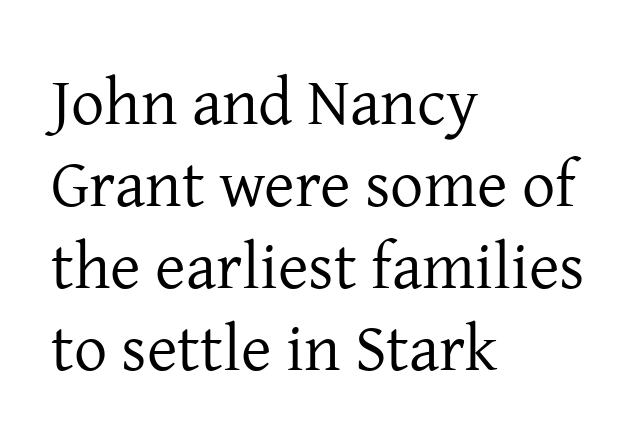
The image shows 66 px regular-weight serif type, upright; set left-aligned, line spacing 1.24x, normal letter spacing, not underlined; low stroke contrast and a medium x-height.
